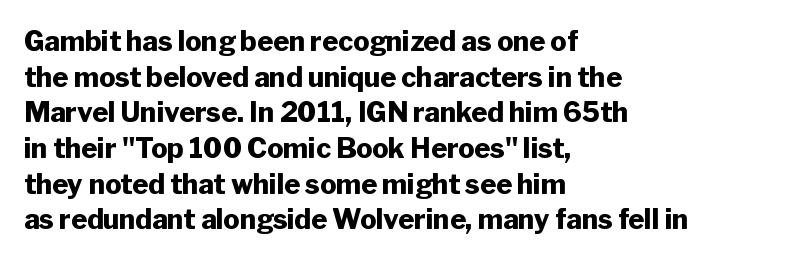
The image shows 27 px bold type, upright; set left-aligned, normal line spacing (1.32x), normal letter spacing, not underlined.
